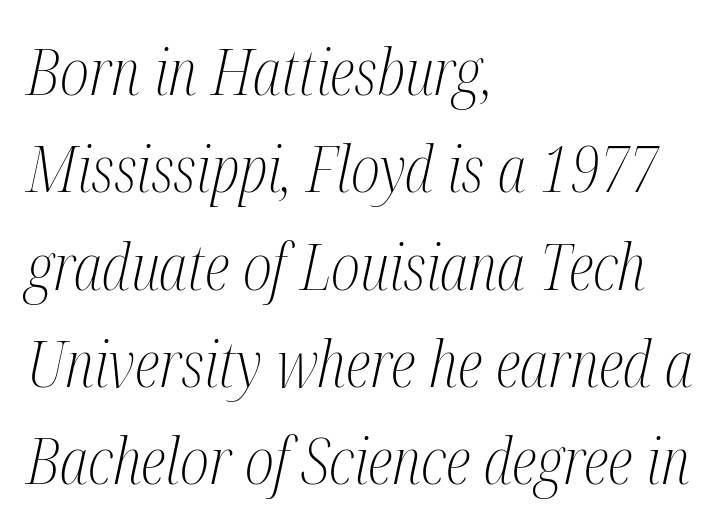
{"serif": "yes", "italic": "yes", "lean": "right", "slant_degrees": 12, "bold": "no", "weight": "light", "width": "condensed", "stroke_contrast": "medium", "x_height": "medium", "monospaced": "no", "underline": "no", "align": "left", "line_spacing": "normal", "line_spacing_ratio": 1.52, "letter_spacing": "normal", "letter_spacing_em": 0.0, "glyph_px": 64}
